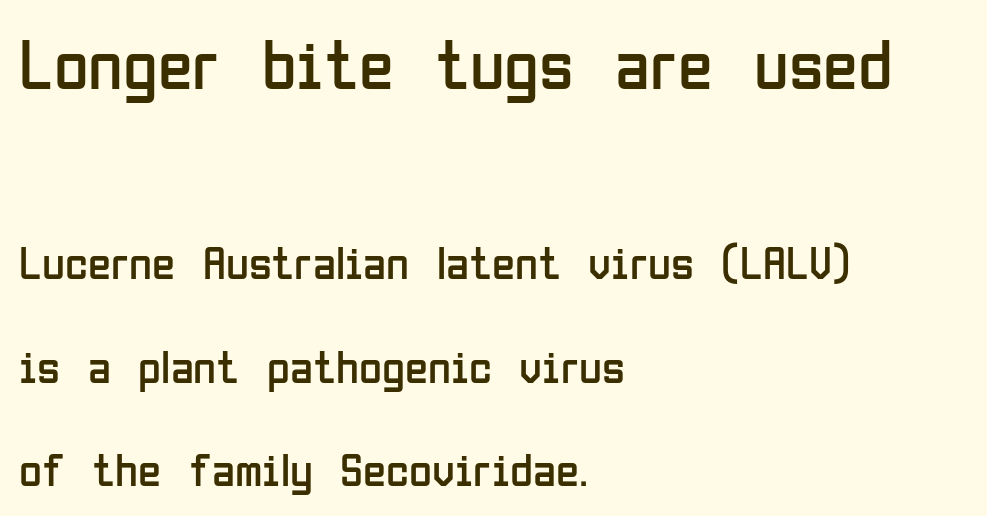
{"serif": "no", "italic": "no", "bold": "no", "weight": "regular", "width": "condensed", "stroke_contrast": "low", "x_height": "medium", "monospaced": "no", "underline": "no", "align": "left", "line_spacing": "loose", "line_spacing_ratio": 2.21, "letter_spacing": "normal", "letter_spacing_em": 0.0, "larger_block": "first", "size_ratio": 1.51, "glyph_px": 71}
